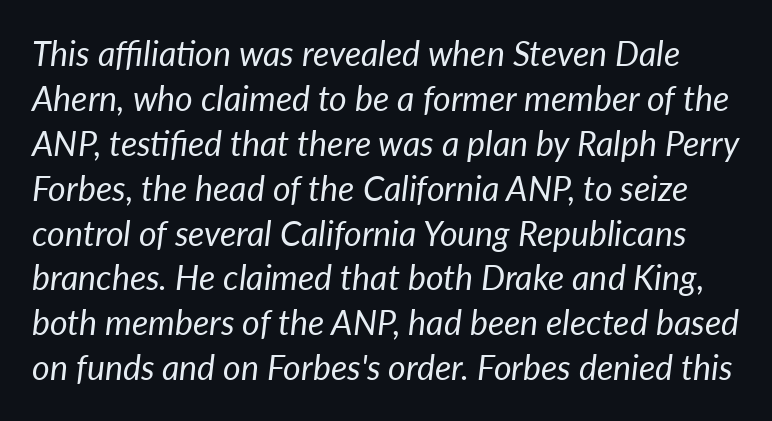
Q: Is the text bold? A: No.
Q: Is the text italic (slanted)? A: Yes, it leans right by about 7 degrees.
Q: Is the text underlined? A: No.
Q: Is the spacing between letters normal or unusually wide? A: Normal.
Q: Is the spacing between lines tight, normal or loose? A: Normal.
Q: Width (condensed, normal, or wide)? A: Normal.
Q: Stroke contrast? A: Low.
Q: x-height? A: Medium.
Q: Monospaced? A: No.
